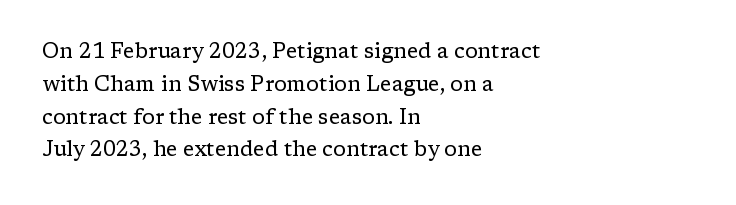
{"italic": "no", "bold": "no", "underline": "no", "align": "left", "line_spacing": "normal", "line_spacing_ratio": 1.56, "letter_spacing": "normal", "letter_spacing_em": 0.0, "glyph_px": 21}
